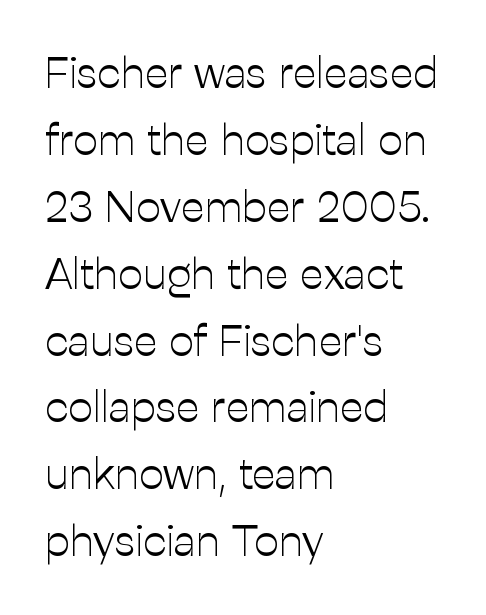
Unbolded letterforms with no extra heft. Check under the words: just untouched page. Do the characters align in a grid? No, the font is proportional. Reading down the block, your eye returns to a fixed left position each line. Notice how descenders clear the ascenders below comfortably — that's standard leading. Inter-character spacing is left at the font's built-in metrics.
